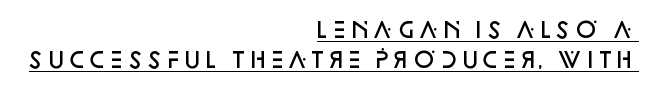
Line spacing here is normal. Caption: lettering with a line underneath. Vertical strokes here are truly vertical. The type is set solid horizontally, with unmodified tracking.
